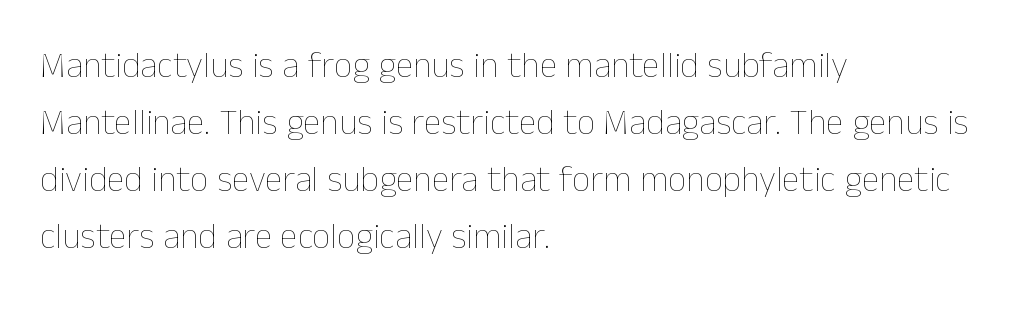
The image shows 36 px thin type, upright; set left-aligned, normal line spacing (1.58x), normal letter spacing, not underlined; low stroke contrast and a medium x-height.
